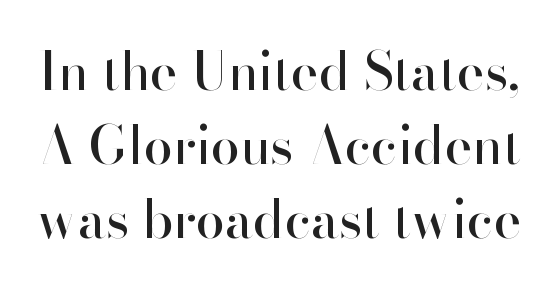
The image shows 52 px sans-serif type, upright; set normal line spacing (1.42x), normal letter spacing, not underlined; high stroke contrast and a small x-height.
